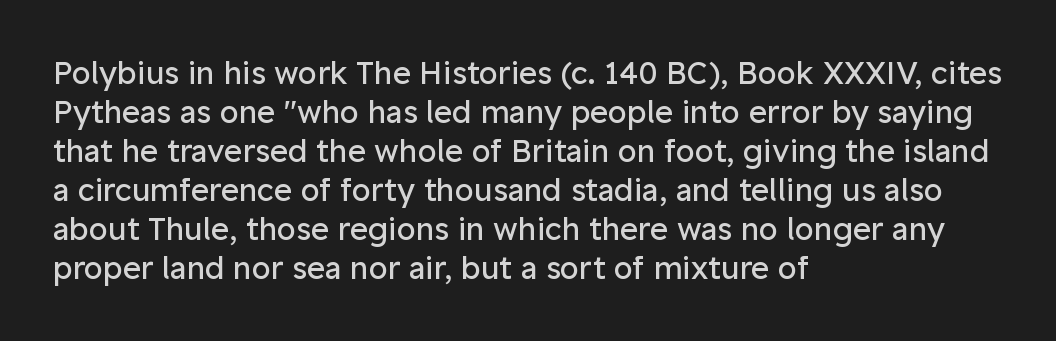
Line beginnings align vertically; line endings do not. The letters look calm and open, with moderate or lighter stems. Words appear dense and cohesive because spacing is normal. The typeface chosen for these lines omits serifs. The specimen omits any rule beneath the text block's lines. The leading is moderate, giving the passage an even texture.
